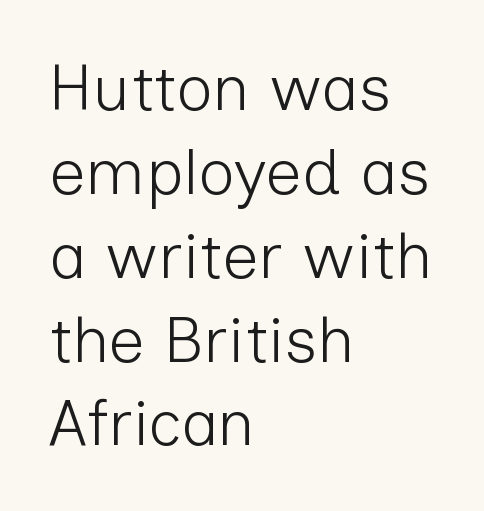
{"serif": "no", "italic": "no", "bold": "no", "weight": "light", "width": "normal", "stroke_contrast": "low", "x_height": "medium", "monospaced": "no", "underline": "no", "align": "left", "line_spacing": "normal", "line_spacing_ratio": 1.31, "letter_spacing": "normal", "letter_spacing_em": 0.0, "glyph_px": 64}
